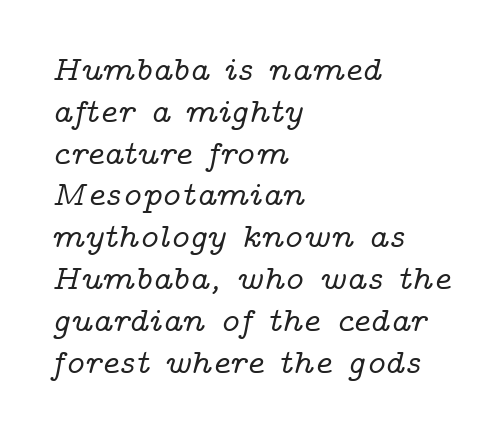
Q: Is the text italic (slanted)? A: Yes, it leans right by about 14 degrees.
Q: Is the typeface a serif or a sans-serif typeface? A: Serif.
Q: Is the text underlined? A: No.
Q: How is the paragraph aligned? A: Left-aligned.
Q: Is the spacing between letters normal or unusually wide? A: Normal.
Q: Width (condensed, normal, or wide)? A: Wide.
Q: Stroke contrast? A: Low.
Q: x-height? A: Medium.
Q: Monospaced? A: No.
